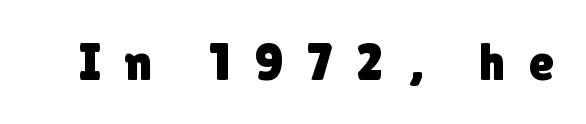
The image shows 52 px sans-serif type, upright; set unusually wide letter spacing (+0.45 em), not underlined; a medium x-height.
